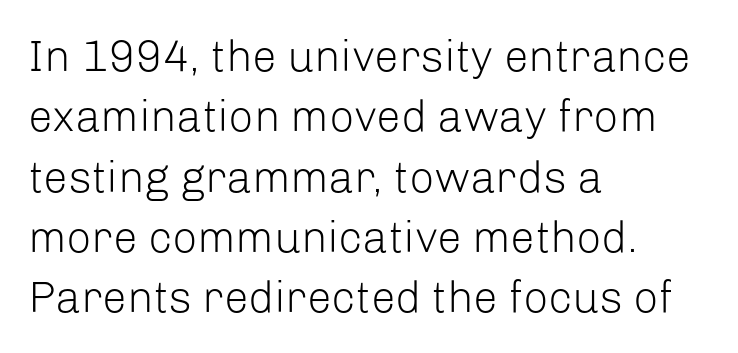
{"serif": "no", "italic": "no", "bold": "no", "weight": "light", "width": "normal", "stroke_contrast": "low", "x_height": "medium", "monospaced": "no", "underline": "no", "align": "left", "line_spacing": "normal", "line_spacing_ratio": 1.37, "letter_spacing": "normal", "letter_spacing_em": 0.0, "glyph_px": 44}
